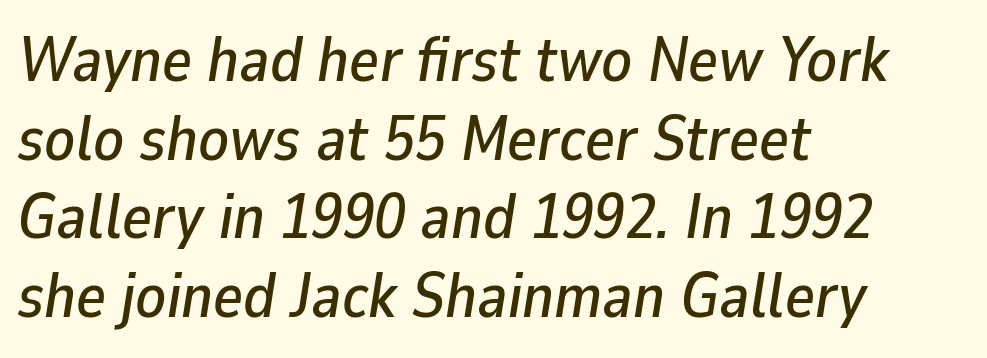
The image shows 63 px text type, italic (leaning right); set left-aligned, normal line spacing (1.25x), normal letter spacing, not underlined; low stroke contrast and a medium x-height.
